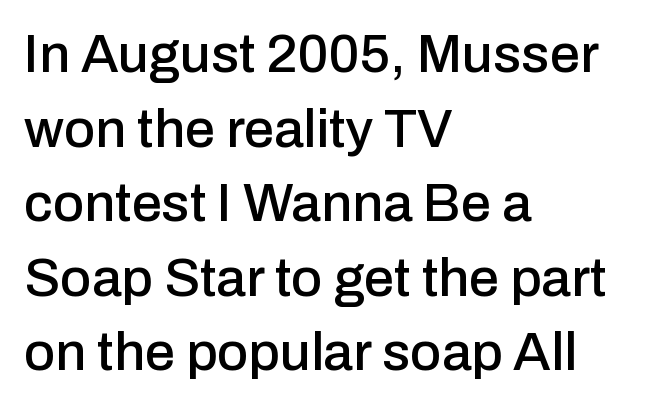
The image shows 54 px sans-serif type, upright; set left-aligned, normal line spacing (1.38x), normal letter spacing, not underlined; low stroke contrast and a medium x-height.
